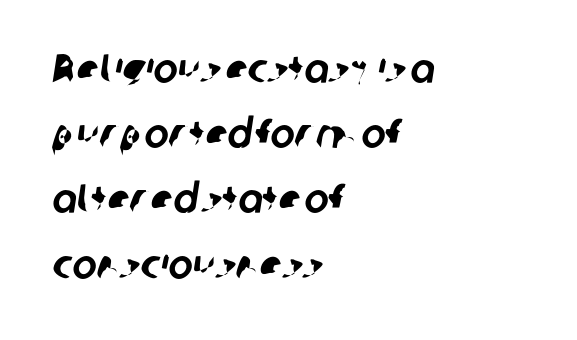
{"serif": "no", "width": "normal", "stroke_contrast": "low", "x_height": "medium", "monospaced": "no", "underline": "no", "align": "left", "line_spacing": "normal", "line_spacing_ratio": 1.59, "letter_spacing": "normal", "letter_spacing_em": 0.0, "glyph_px": 41}
